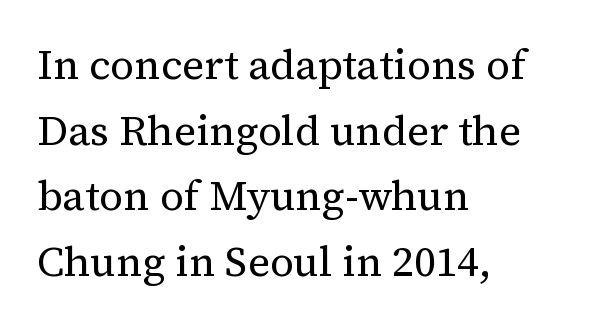
{"serif": "yes", "italic": "no", "bold": "no", "weight": "regular", "width": "normal", "stroke_contrast": "medium", "x_height": "medium", "monospaced": "no", "underline": "no", "align": "left", "line_spacing": "normal", "line_spacing_ratio": 1.56, "letter_spacing": "normal", "letter_spacing_em": 0.0, "glyph_px": 42}
